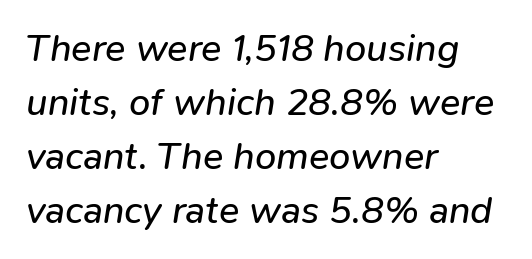
The image shows 38 px regular-weight type, italic (leaning right); set left-aligned, normal line spacing (1.42x), normal letter spacing, not underlined; low stroke contrast and a medium x-height.
